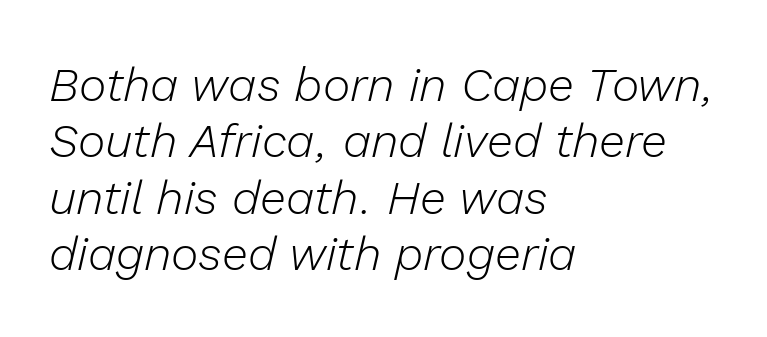
Unmarked baselines from the first word to the last. You could not count columns in this text — the font is proportionally spaced. Typeset ragged right — the left edge is the straight one. Students, note that the glyphs here touch the page at normal intervals.
